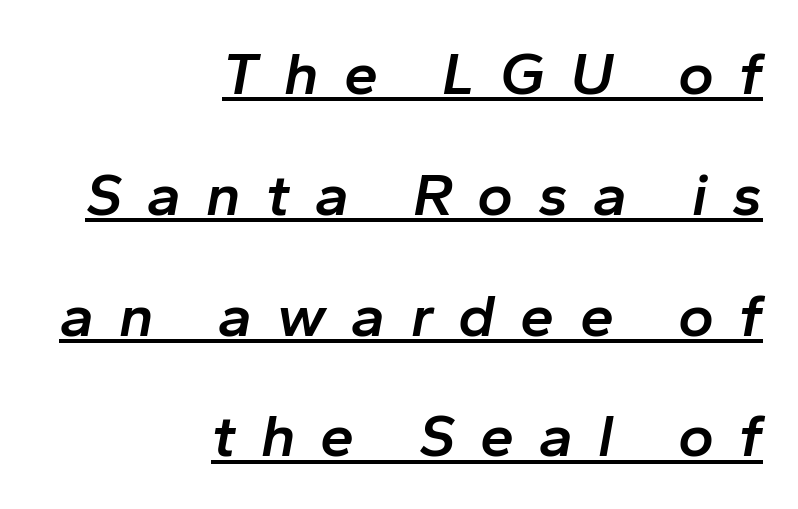
{"italic": "yes", "lean": "right", "slant_degrees": 10, "bold": "semi", "weight": "semibold", "width": "normal", "stroke_contrast": "low", "x_height": "medium", "monospaced": "no", "underline": "yes", "align": "right", "line_spacing": "loose", "line_spacing_ratio": 1.98, "letter_spacing": "wide", "letter_spacing_em": 0.41, "glyph_px": 61}
